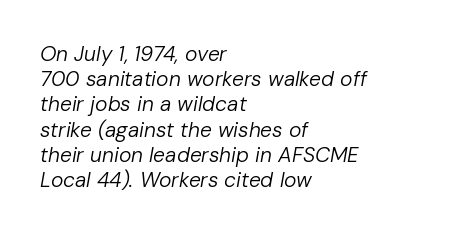
{"italic": "yes", "lean": "right", "slant_degrees": 10, "bold": "no", "underline": "no", "align": "left", "line_spacing_ratio": 1.2, "letter_spacing": "normal", "letter_spacing_em": 0.0, "glyph_px": 21}
